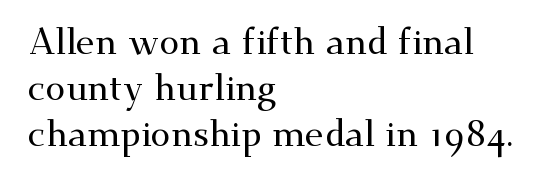
Regarding serifs, this sample has them. Is this a fixed-width face? No — the glyphs have proportional, varying widths. How are the letters spaced? Ordinarily, with no added tracking. Check the space under the baseline: it is left empty. Horizontally, the lines are justified to the leading edge only.
